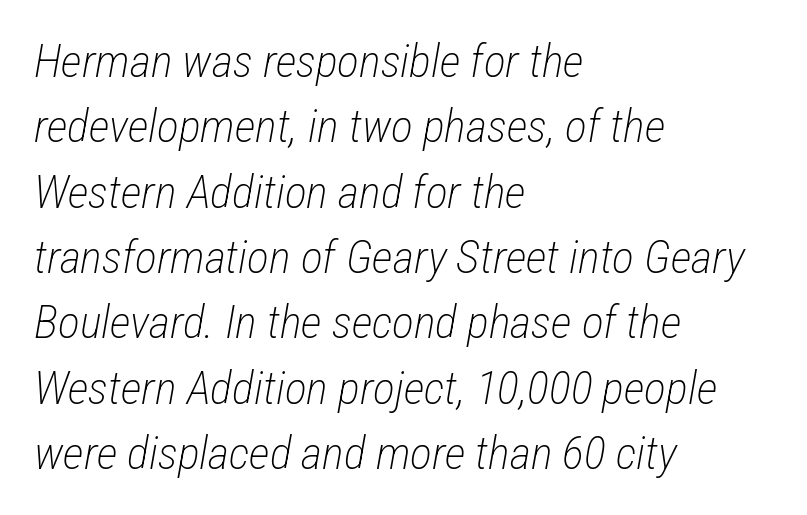
The image shows 46 px light, condensed type, italic (leaning right); set left-aligned, normal line spacing (1.42x), normal letter spacing, not underlined; low stroke contrast and a medium x-height.
